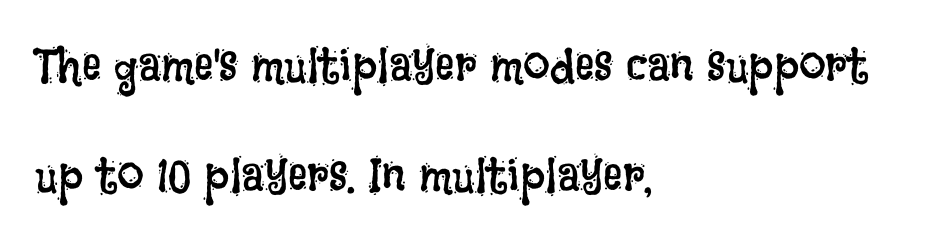
{"italic": "no", "bold": "no", "weight": "regular", "width": "condensed", "stroke_contrast": "low", "x_height": "large", "monospaced": "no", "underline": "no", "align": "left", "line_spacing": "loose", "line_spacing_ratio": 2.3, "letter_spacing": "normal", "letter_spacing_em": 0.0, "glyph_px": 48}
